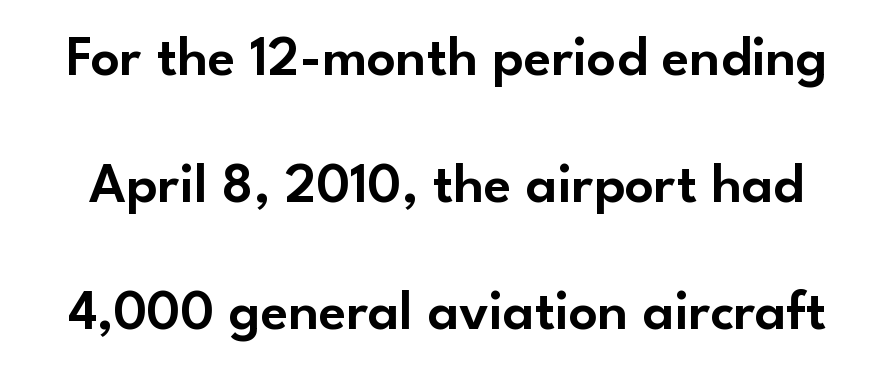
The image shows 57 px sans-serif type, upright; set loose line spacing (2.23x), normal letter spacing, not underlined; low stroke contrast and a small x-height.
